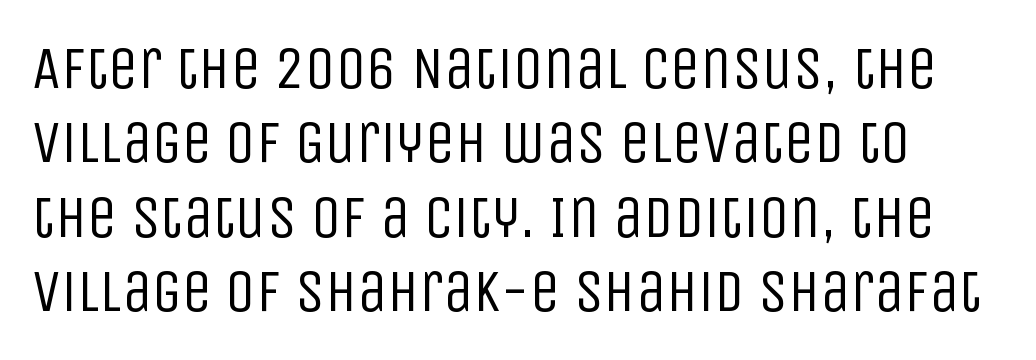
The image shows 60 px regular-weight, condensed sans-serif type, upright; set line spacing 1.24x, normal letter spacing, not underlined; low stroke contrast and a large x-height.
